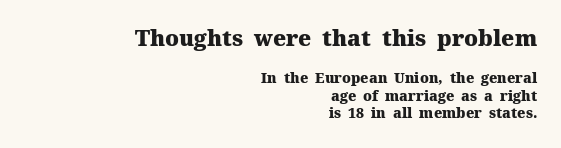
The image shows 22 px bold type, upright; set right-aligned, normal line spacing (1.25x), normal letter spacing, not underlined; the first (top) block is 1.57x larger.
